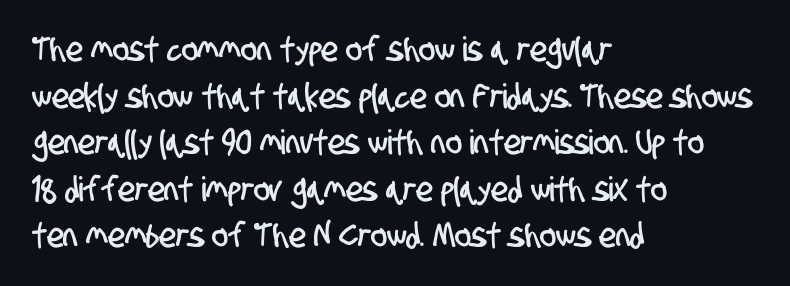
Q: Is the typeface a serif or a sans-serif typeface? A: Sans-serif.
Q: Is the text underlined? A: No.
Q: How is the paragraph aligned? A: Left-aligned.
Q: Is the spacing between letters normal or unusually wide? A: Normal.
Q: Is the spacing between lines tight, normal or loose? A: Normal.
Q: Width (condensed, normal, or wide)? A: Condensed.
Q: Stroke contrast? A: Low.
Q: x-height? A: Large.
Q: Monospaced? A: No.
